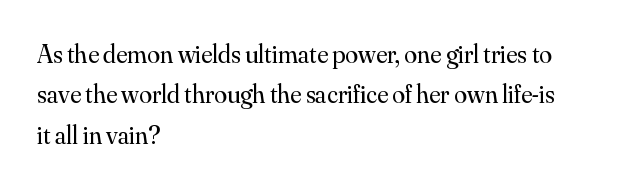
Q: Is the text bold? A: No.
Q: Is the text italic (slanted)? A: No, it is upright.
Q: Is the text underlined? A: No.
Q: How is the paragraph aligned? A: Left-aligned.
Q: Is the spacing between letters normal or unusually wide? A: Normal.
Q: Is the spacing between lines tight, normal or loose? A: Normal.
